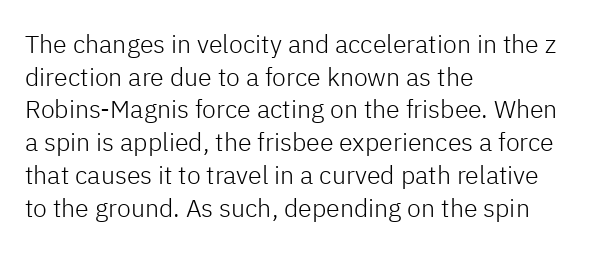
Q: Is the text bold? A: No.
Q: Is the text italic (slanted)? A: No, it is upright.
Q: Is the text underlined? A: No.
Q: How is the paragraph aligned? A: Left-aligned.
Q: Is the spacing between letters normal or unusually wide? A: Normal.
Q: Is the spacing between lines tight, normal or loose? A: Normal.
